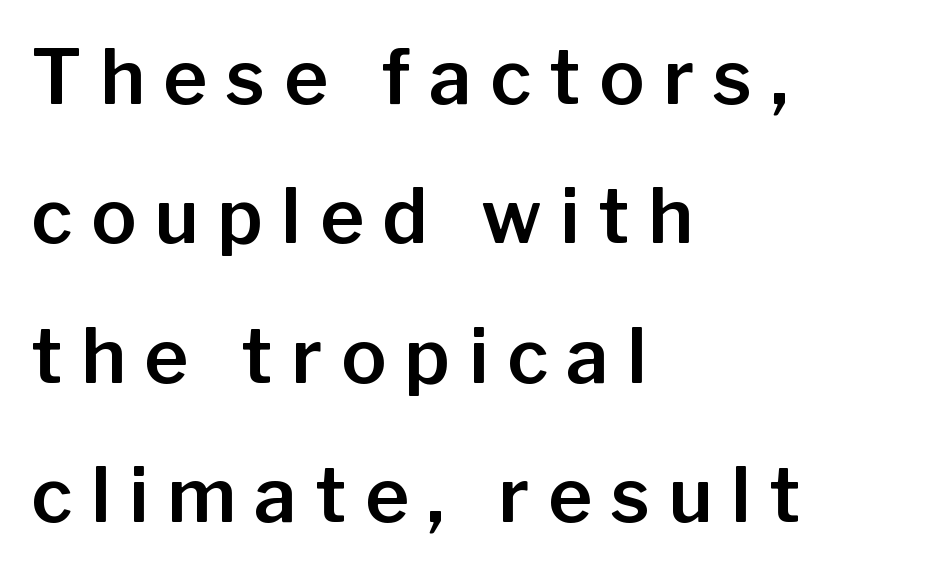
To sum up the face: it is a sans, with no serifs. The paragraph shown leans on its left margin. Characters remain perfectly vertical along every line. Tracking here is generous; glyphs stand well apart from one another.
